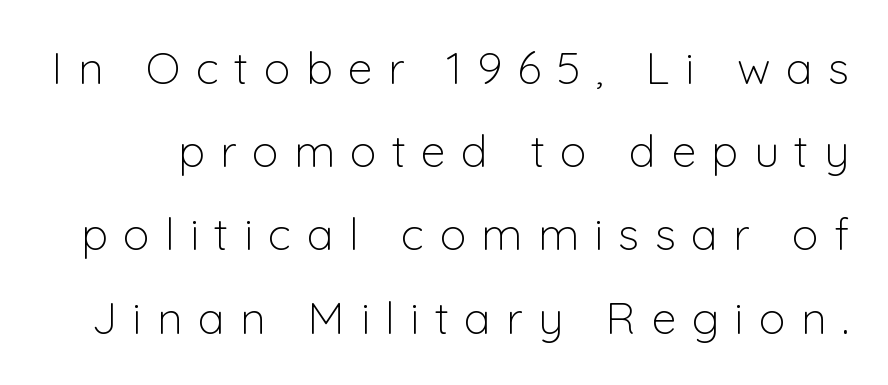
The image shows 45 px light sans-serif type, upright; set line spacing 1.85x, unusually wide letter spacing (+0.34 em), not underlined; low stroke contrast and a medium x-height.
